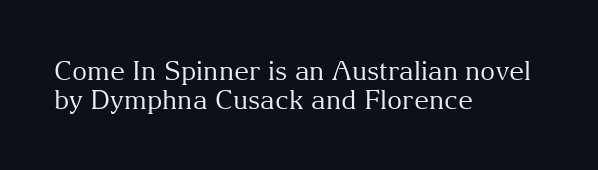
{"italic": "no", "bold": "no", "underline": "no", "align": "left", "line_spacing": "tight", "line_spacing_ratio": 1.12, "letter_spacing": "normal", "letter_spacing_em": 0.0, "glyph_px": 26}
